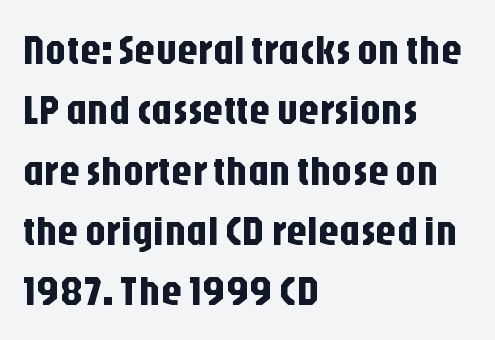
Horizontally, the lines are justified to the leading edge only. Every stem runs plumb, perpendicular to the baseline. Horizontal bands of white between lines are of average thickness. Note the varied advance widths — an 'i' is clearly narrower than an 'm'. There is no visible air inserted between adjacent glyphs.
